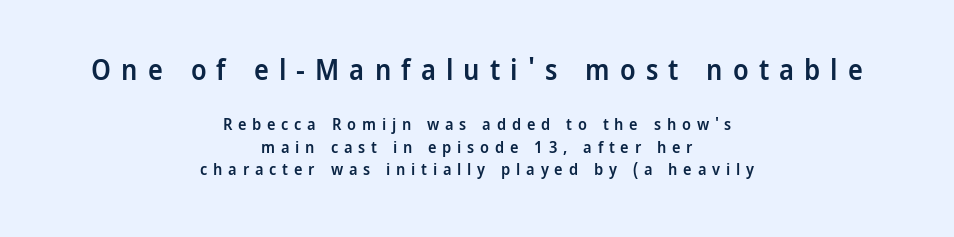
Q: Is the text bold? A: Semi-bold.
Q: Is the text italic (slanted)? A: No, it is upright.
Q: Is the typeface a serif or a sans-serif typeface? A: Sans-serif.
Q: Is the text underlined? A: No.
Q: How is the paragraph aligned? A: Centered.
Q: Is the spacing between letters normal or unusually wide? A: Unusually wide.
Q: Is the spacing between lines tight, normal or loose? A: Normal.
Q: Which block of text is set in a larger size, the first (top) or the second (bottom)? A: The first (top) one.
Q: Width (condensed, normal, or wide)? A: Normal.
Q: Stroke contrast? A: Low.
Q: x-height? A: Medium.
Q: Monospaced? A: No.
